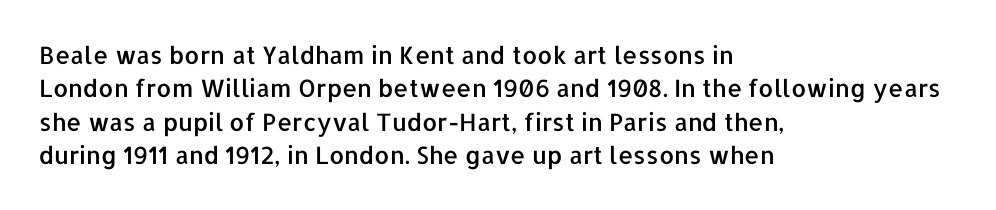
The image shows 24 px text type, upright; set left-aligned, normal line spacing (1.39x), normal letter spacing, not underlined.
